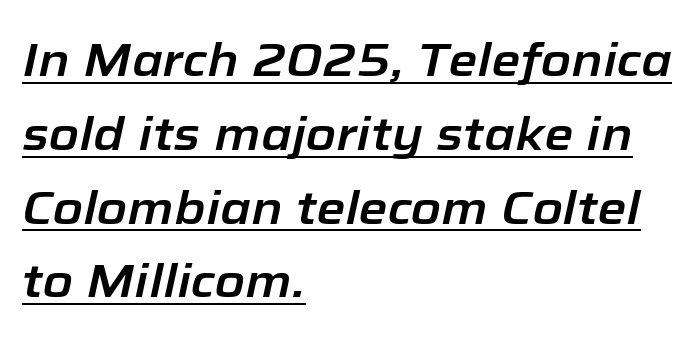
{"italic": "yes", "lean": "right", "slant_degrees": 12, "width": "normal", "stroke_contrast": "low", "x_height": "medium", "monospaced": "no", "underline": "yes", "align": "left", "line_spacing": "normal", "line_spacing_ratio": 1.57, "letter_spacing": "normal", "letter_spacing_em": 0.0, "glyph_px": 47}
